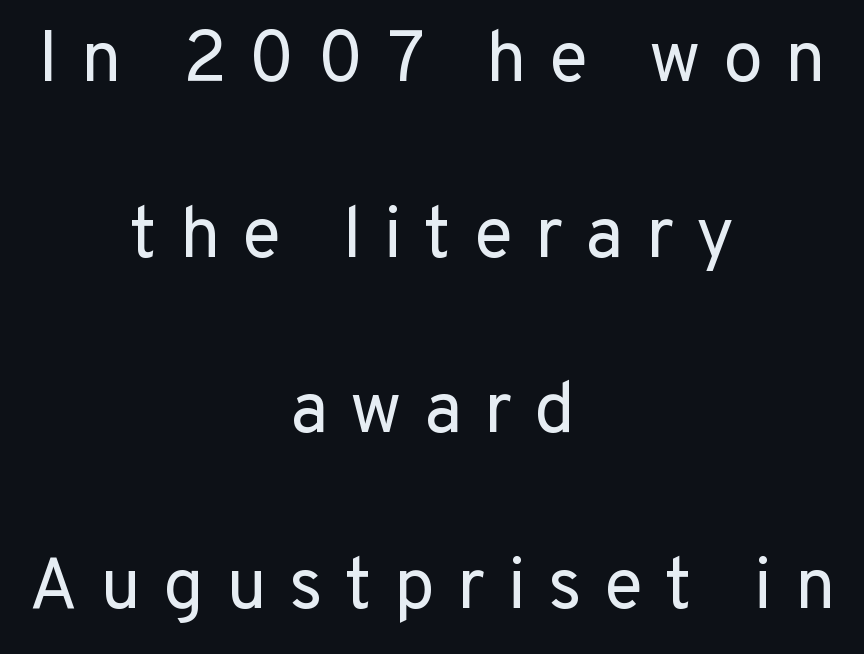
The image shows 72 px regular-weight sans-serif type, upright; set centered, loose line spacing (2.44x), unusually wide letter spacing (+0.31 em), not underlined; low stroke contrast and a medium x-height.
